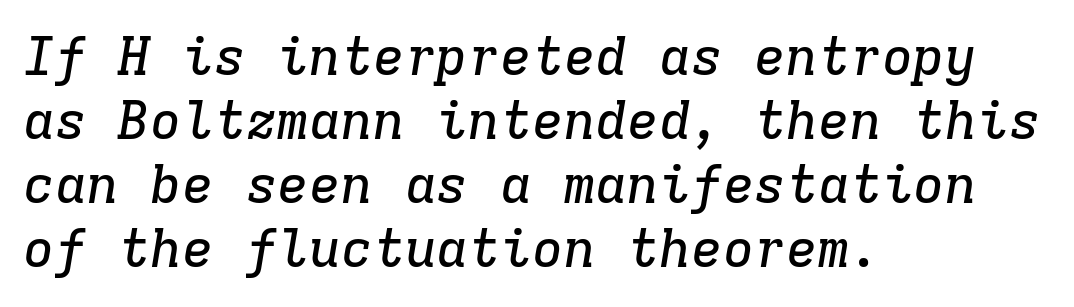
The image shows 53 px serif type, italic (leaning right), monospaced; set left-aligned, line spacing 1.21x, normal letter spacing, not underlined; low stroke contrast and a medium x-height.
